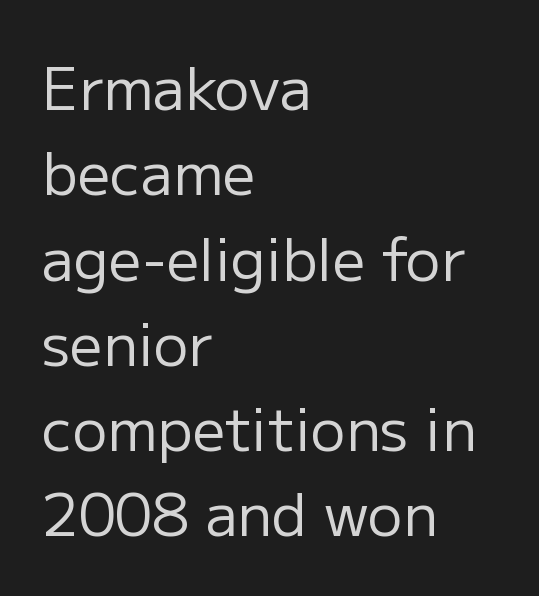
The image shows 58 px regular-weight sans-serif type, upright; set left-aligned, normal line spacing (1.47x), normal letter spacing, not underlined; low stroke contrast and a medium x-height.
